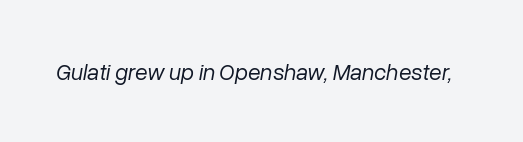
{"italic": "yes", "lean": "right", "slant_degrees": 10, "bold": "no", "underline": "no", "letter_spacing": "normal", "letter_spacing_em": 0.0, "glyph_px": 23}
